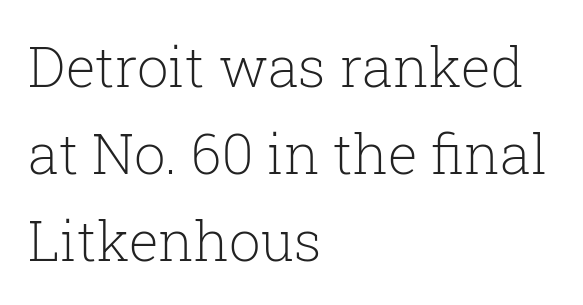
{"serif": "yes", "italic": "no", "bold": "no", "weight": "light", "width": "normal", "stroke_contrast": "low", "x_height": "medium", "monospaced": "no", "underline": "no", "align": "left", "line_spacing": "normal", "line_spacing_ratio": 1.55, "letter_spacing": "normal", "letter_spacing_em": 0.0, "glyph_px": 56}
